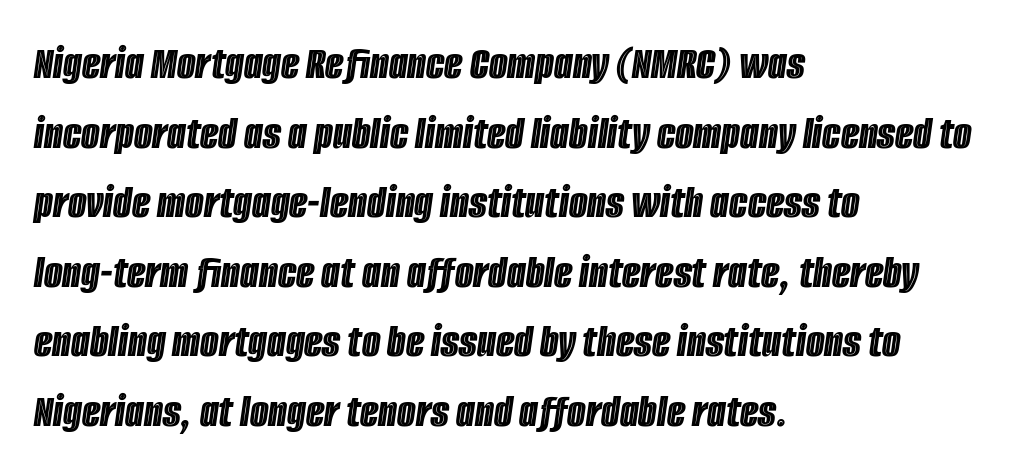
Anything drawn beneath the words? Only blank space. The tracking reads as untouched default to a designer's eye. One glance says typical: line gaps are just what's usual. Notice how the stems are inclined rather than vertical — that's the hallmark of italics. The lines are quadded left. You could not count columns in this text — the font is proportionally spaced.
